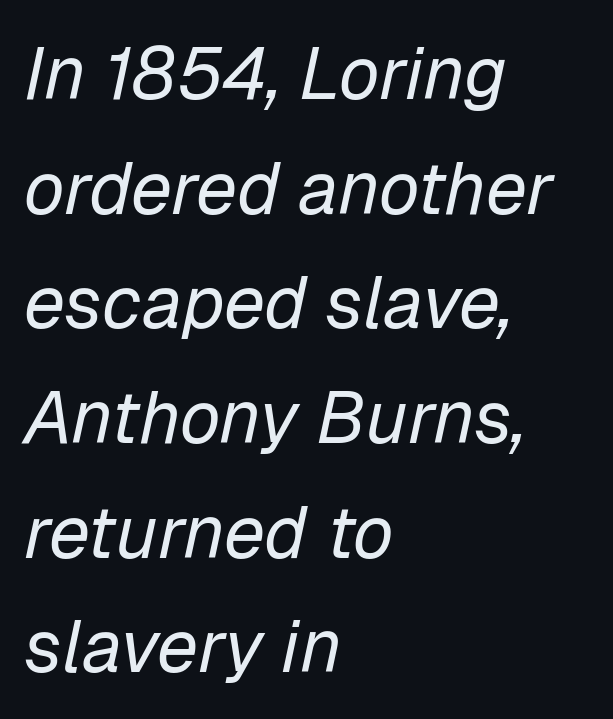
Note the varied advance widths — an 'i' is clearly narrower than an 'm'. Horizontally, the lines are justified to the leading edge only. Leading matches the norm, producing a regular column. This is not heavy type; no bold has been used. These lines keep a tight, regular rhythm from letter to letter.
